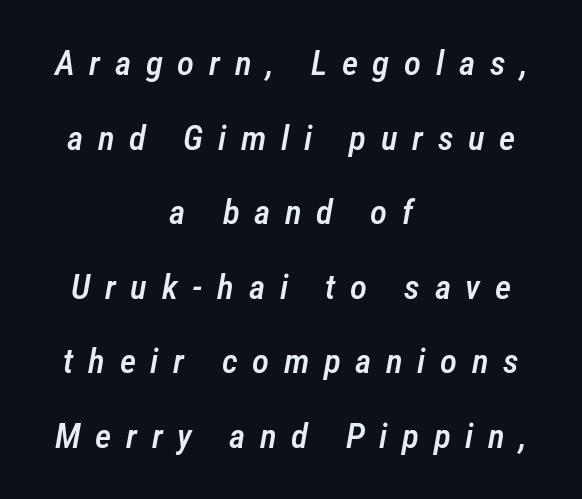
{"italic": "yes", "lean": "right", "slant_degrees": 12, "bold": "semi", "weight": "semibold", "width": "condensed", "stroke_contrast": "low", "x_height": "medium", "monospaced": "no", "underline": "no", "align": "center", "line_spacing": "loose", "line_spacing_ratio": 2.13, "letter_spacing": "wide", "letter_spacing_em": 0.42, "glyph_px": 35}
